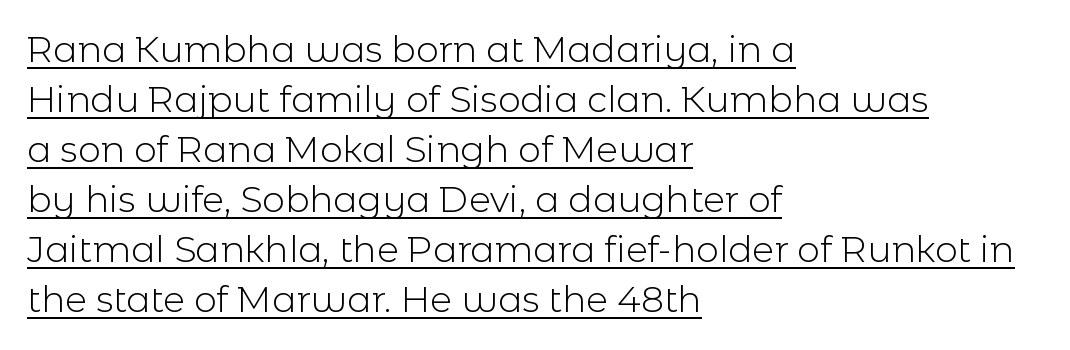
The image shows 36 px light sans-serif type, upright; set left-aligned, normal line spacing (1.39x), normal letter spacing, underlined; a medium x-height.
